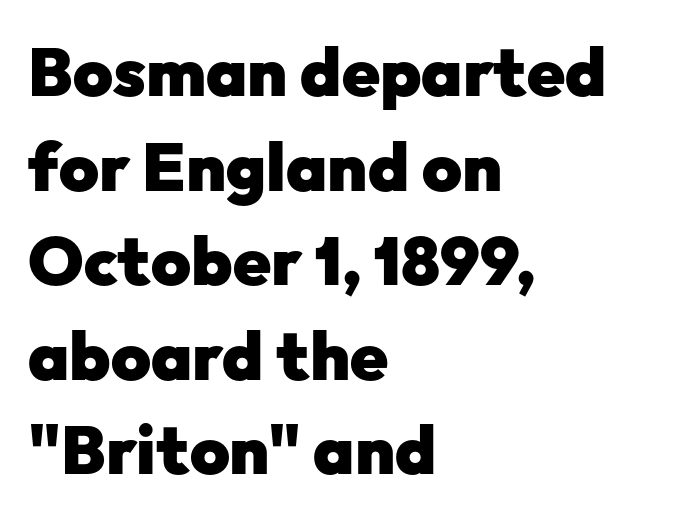
{"serif": "no", "italic": "no", "bold": "yes", "weight": "heavy", "width": "normal", "stroke_contrast": "low", "x_height": "medium", "monospaced": "no", "underline": "no", "align": "left", "line_spacing": "normal", "line_spacing_ratio": 1.39, "letter_spacing": "normal", "letter_spacing_em": 0.0, "glyph_px": 68}
